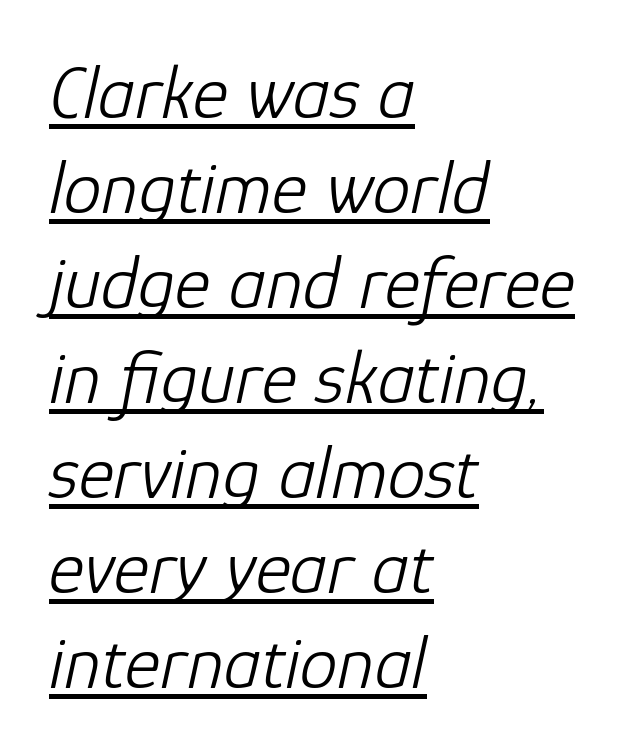
The image shows 76 px light type, italic (leaning right); set left-aligned, normal line spacing (1.25x), normal letter spacing, underlined; low stroke contrast and a medium x-height.
